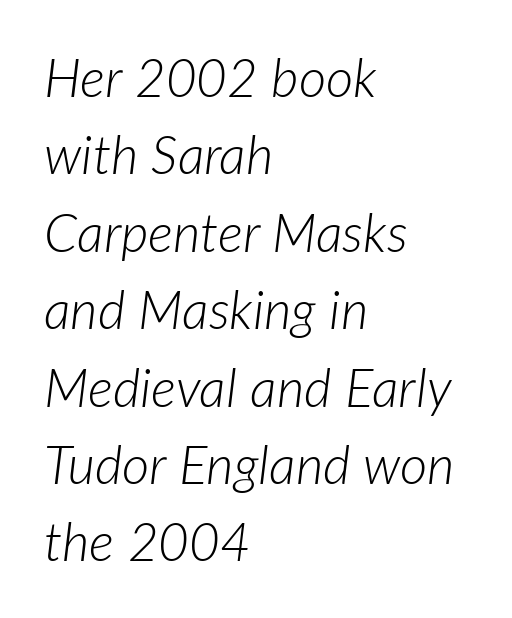
Q: Is the text bold? A: No.
Q: Is the text italic (slanted)? A: Yes, it leans right by about 7 degrees.
Q: Is the text underlined? A: No.
Q: How is the paragraph aligned? A: Left-aligned.
Q: Is the spacing between letters normal or unusually wide? A: Normal.
Q: Is the spacing between lines tight, normal or loose? A: Normal.
Q: Width (condensed, normal, or wide)? A: Normal.
Q: Stroke contrast? A: Low.
Q: x-height? A: Medium.
Q: Monospaced? A: No.
